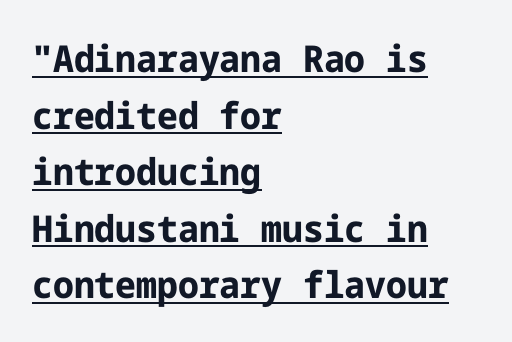
Words appear dense and cohesive because spacing is normal. In designer terms, the underline attribute is active on this setting. Compared with a centered layout, this one pins lines to the left instead. Bold? Absolutely — the strokes are thick and heavy. The font family rendered here belongs to the sans-serif group. Rendered with straight, roman letterforms.
